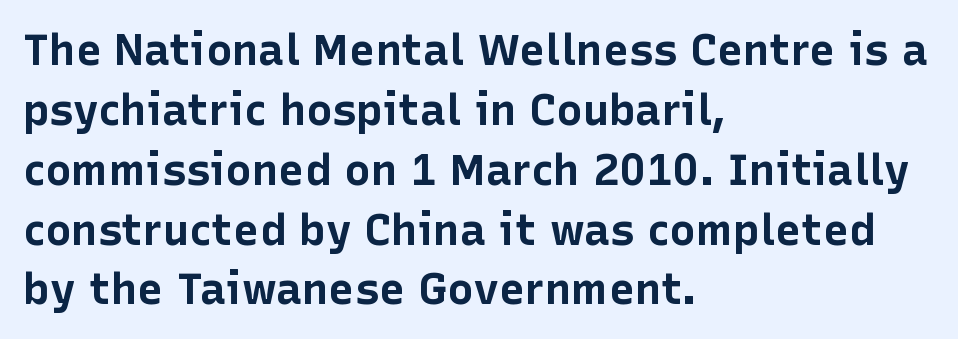
Q: Is the text bold? A: Yes.
Q: Is the text italic (slanted)? A: No, it is upright.
Q: Is the typeface a serif or a sans-serif typeface? A: Sans-serif.
Q: Is the text underlined? A: No.
Q: How is the paragraph aligned? A: Left-aligned.
Q: Is the spacing between letters normal or unusually wide? A: Normal.
Q: Is the spacing between lines tight, normal or loose? A: Normal.
Q: Width (condensed, normal, or wide)? A: Normal.
Q: Stroke contrast? A: Low.
Q: x-height? A: Medium.
Q: Monospaced? A: No.
